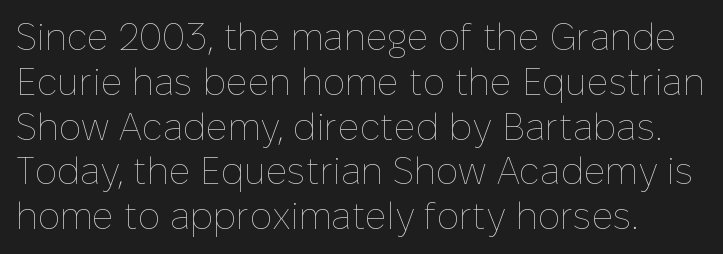
Tracking value appears to be zero — textbook default spacing. Each letter keeps its own natural width here, so spacing adapts to shape. No italicization has been applied; the sample stays upright. Each row of text sits above clean, open space. No extra ink here — the face is not bold.
